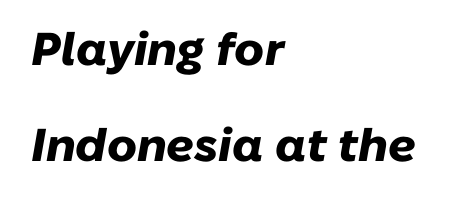
Just letters on the line, the space beneath them empty. Notice how thick the strokes are: this is what a full bold looks like. The leading is generous, giving the passage an open texture. Compared with ordinary roman type, these characters are visibly tilted.
